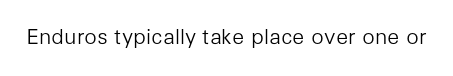
The passage shown is not underscored anywhere. The font's upright variant was chosen for this text. Stems here are at most as thick as an everyday book face. Observe the ordinary spacing: letters are neighbours, not strangers.
